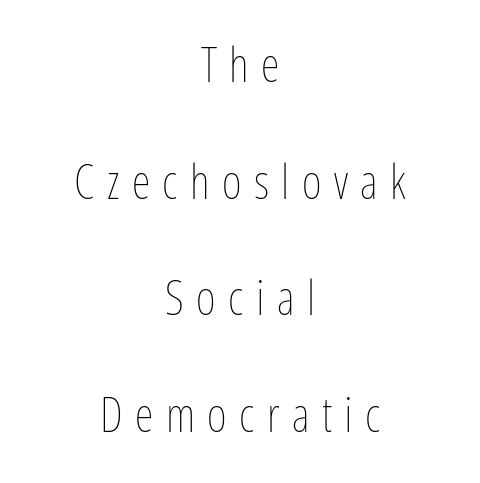
Vertical strokes here are truly vertical. Stems here are at most as thick as an everyday book face. Notice how the passage keeps no hard edge, just a central spine. Do the characters align in a grid? No, the font is proportional. The rendering inserts visible extra space after every character.
